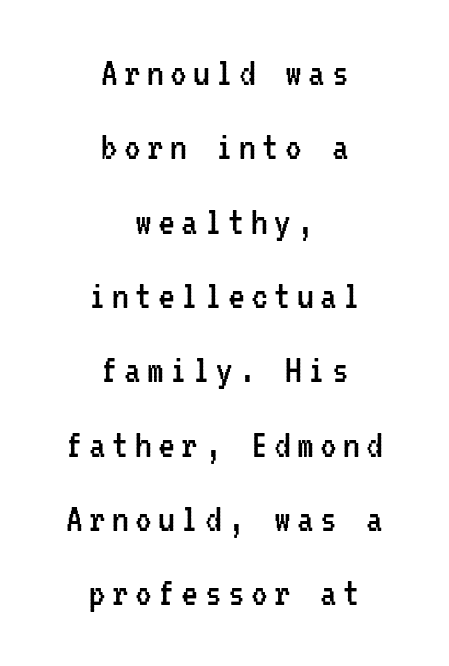
Quick note: not italic, upright. These lines are composed in type without serifs. You could count columns in this text — the font is strictly monospaced. Horizontal alignment here is central, giving a formal, balanced look.
